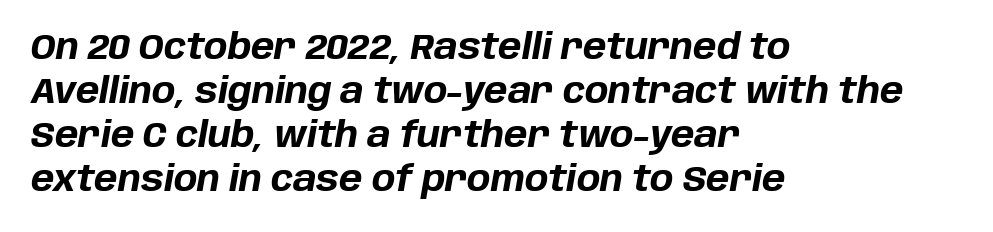
The image shows 35 px bold type, italic (leaning right); set left-aligned, normal line spacing (1.26x), normal letter spacing, not underlined; low stroke contrast and a large x-height.
